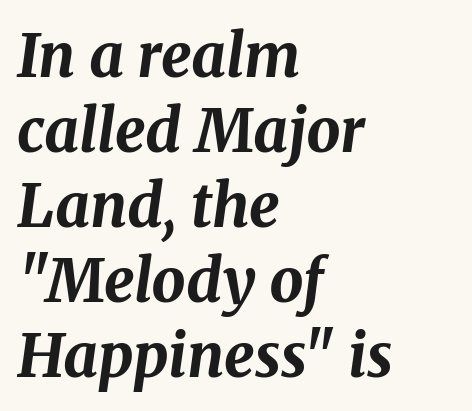
Q: Is the text bold? A: Yes.
Q: Is the text italic (slanted)? A: Yes, it leans right by about 8 degrees.
Q: Is the text underlined? A: No.
Q: How is the paragraph aligned? A: Left-aligned.
Q: Is the spacing between letters normal or unusually wide? A: Normal.
Q: Is the spacing between lines tight, normal or loose? A: Normal.
Q: Width (condensed, normal, or wide)? A: Normal.
Q: Stroke contrast? A: Medium.
Q: x-height? A: Medium.
Q: Monospaced? A: No.
